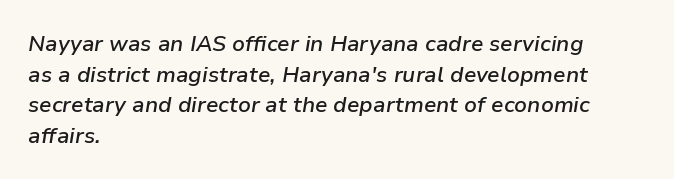
Standard letterfit; no display-style spreading of the glyphs. Unmarked baselines from the first word to the last. The space between consecutive lines is moderate. Each glyph is drawn with semibold strokes, heavier than normal yet not fully bold.
